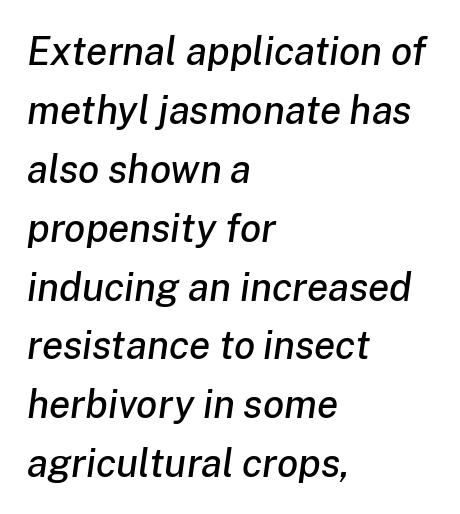
Q: Is the text italic (slanted)? A: Yes, it leans right by about 8 degrees.
Q: Is the text underlined? A: No.
Q: How is the paragraph aligned? A: Left-aligned.
Q: Is the spacing between letters normal or unusually wide? A: Normal.
Q: Is the spacing between lines tight, normal or loose? A: Normal.
Q: Width (condensed, normal, or wide)? A: Normal.
Q: Stroke contrast? A: Low.
Q: x-height? A: Medium.
Q: Monospaced? A: No.
